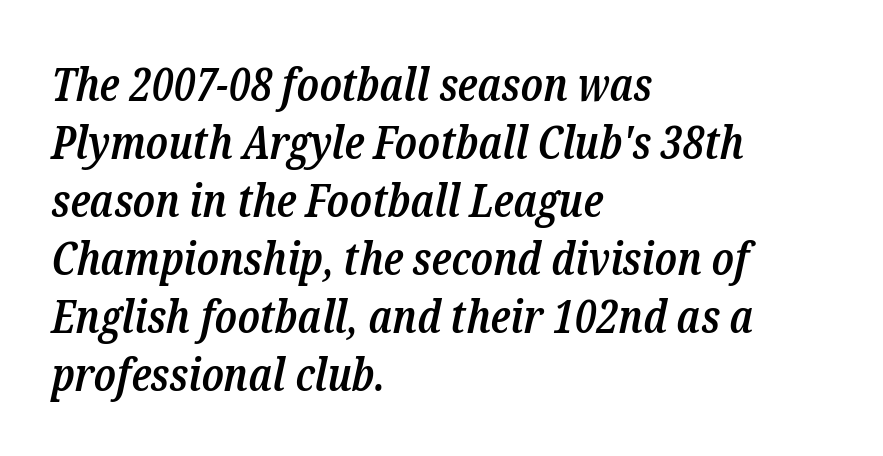
The image shows 46 px semibold, condensed serif type, italic (leaning right); set left-aligned, normal line spacing (1.26x), normal letter spacing, not underlined; low stroke contrast and a medium x-height.
